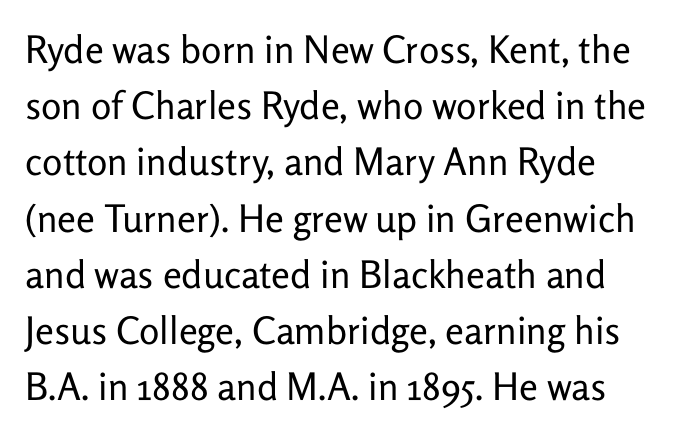
{"serif": "no", "italic": "no", "bold": "no", "weight": "regular", "width": "normal", "stroke_contrast": "low", "x_height": "medium", "monospaced": "no", "underline": "no", "align": "left", "line_spacing": "normal", "line_spacing_ratio": 1.48, "letter_spacing": "normal", "letter_spacing_em": 0.0, "glyph_px": 38}
